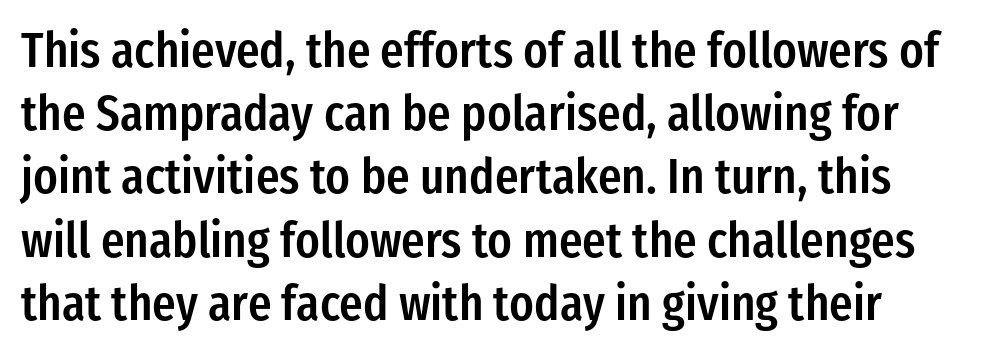
{"serif": "no", "italic": "no", "bold": "semi", "weight": "semibold", "width": "condensed", "stroke_contrast": "low", "x_height": "medium", "monospaced": "no", "underline": "no", "line_spacing": "normal", "line_spacing_ratio": 1.29, "letter_spacing": "normal", "letter_spacing_em": 0.0, "glyph_px": 49}
